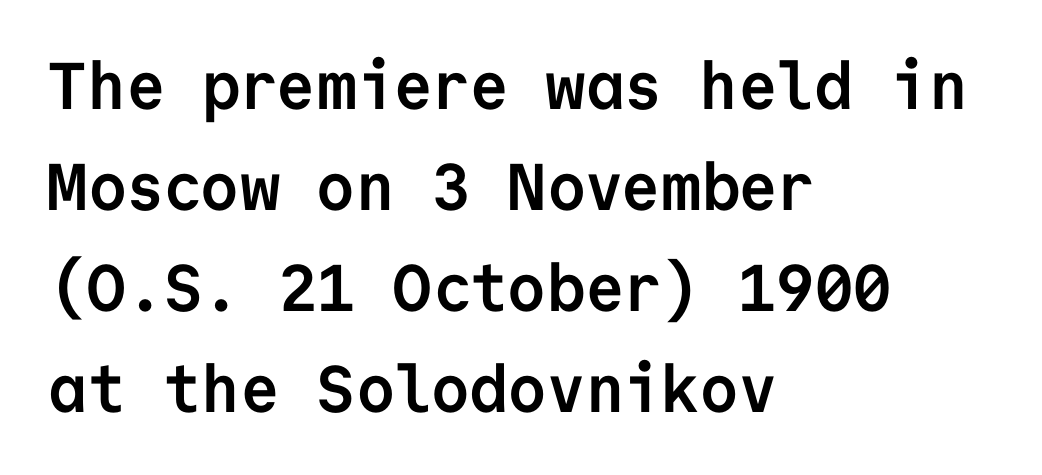
{"serif": "no", "italic": "no", "bold": "yes", "weight": "semibold", "width": "normal", "stroke_contrast": "low", "x_height": "medium", "monospaced": "yes", "underline": "no", "align": "left", "line_spacing": "normal", "line_spacing_ratio": 1.53, "letter_spacing": "normal", "letter_spacing_em": 0.0, "glyph_px": 66}
